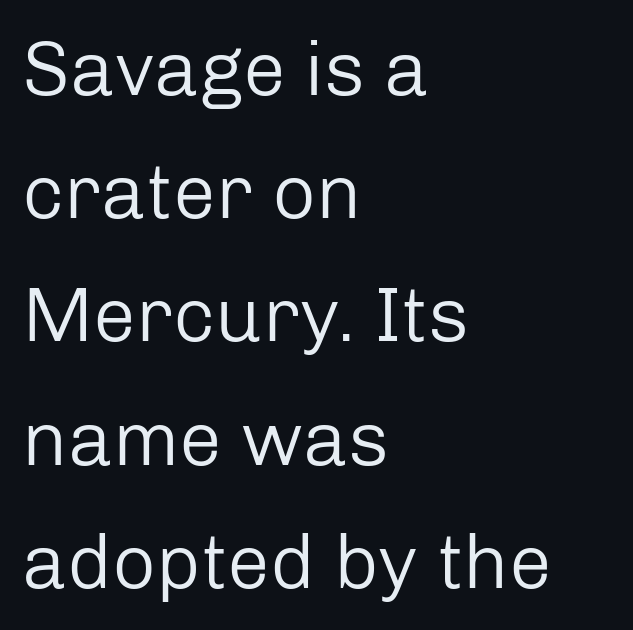
The image shows 77 px regular-weight sans-serif type, upright; set left-aligned, normal line spacing (1.6x), normal letter spacing, not underlined; low stroke contrast and a medium x-height.
